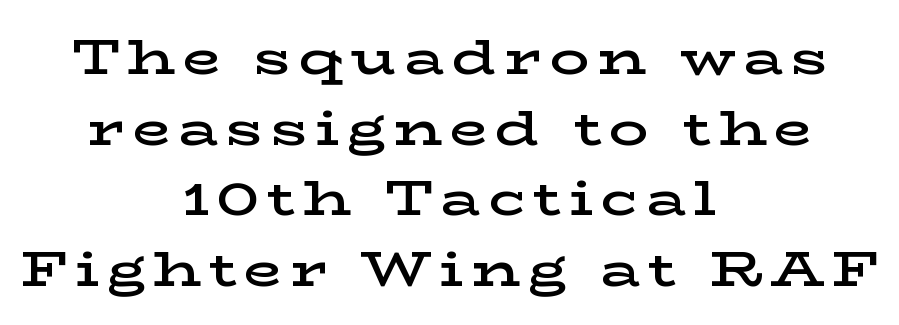
The passage shown is typeset with a serif family. Varying glyph widths throughout — classic text-font behaviour. Caption: semibold face, moderately heavy strokes. These lines stack symmetrically, like a column narrowing and widening about its center. Successive baselines arrive at the customary interval. The axis of the letterforms is exactly vertical.
